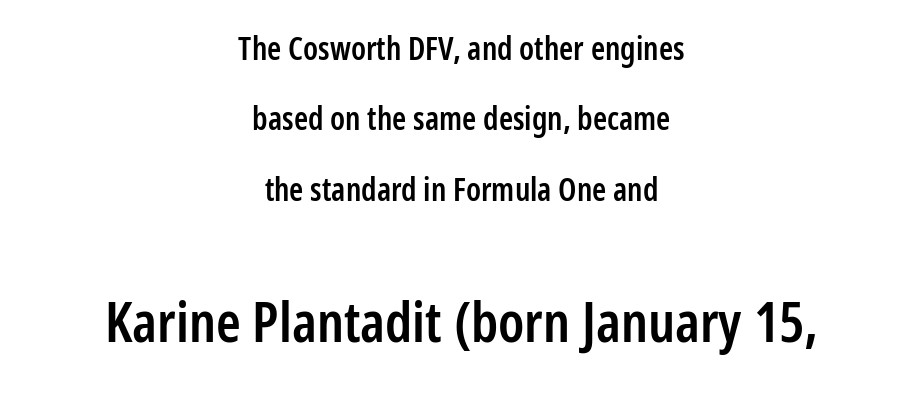
The zone under the glyphs is completely vacant. These lines are composed in type without serifs. Rendered with straight, roman letterforms. Students, observe: this is what heavily led, spacious text looks like.
